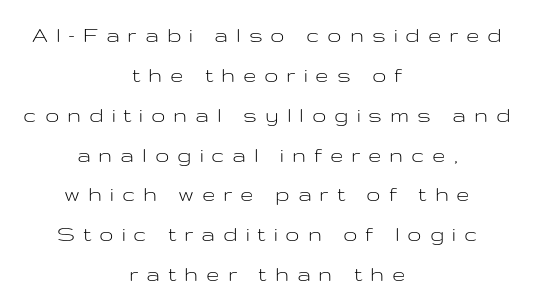
Horizontally, the lines are justified to the midpoint only. The gap between lines stays unmarked. Observe the wide spacing: letters keep a clear distance from each other. The designer left line spacing at the default. These lines were composed using upright roman letters. Weight: not bold — regular or lighter.
